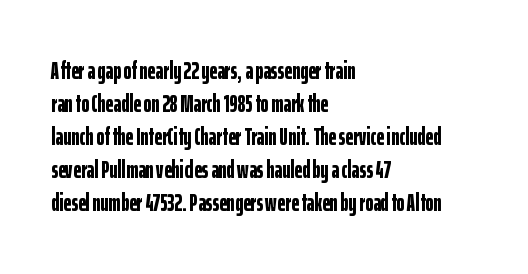
{"italic": "no", "bold": "yes", "underline": "no", "align": "left", "line_spacing": "normal", "line_spacing_ratio": 1.38, "letter_spacing": "normal", "letter_spacing_em": 0.0, "glyph_px": 24}
